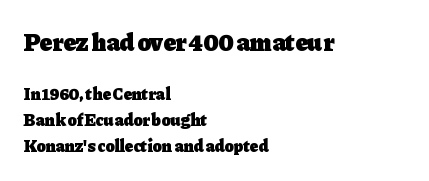
The image shows 25 px bold type, upright; set left-aligned, normal line spacing (1.52x), normal letter spacing, not underlined; the first (top) block is 1.47x larger.
